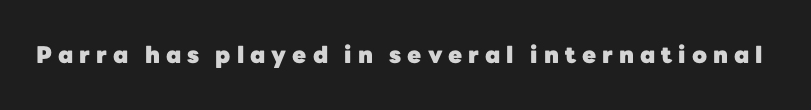
Q: Is the text bold? A: Yes.
Q: Is the text italic (slanted)? A: No, it is upright.
Q: Is the text underlined? A: No.
Q: Is the spacing between letters normal or unusually wide? A: Unusually wide.
